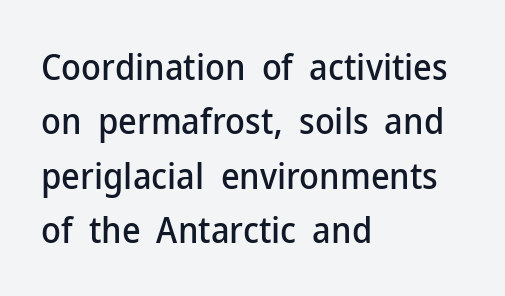
The image shows 36 px sans-serif type, upright; set left-aligned, normal line spacing (1.51x), normal letter spacing, not underlined; low stroke contrast and a medium x-height.
